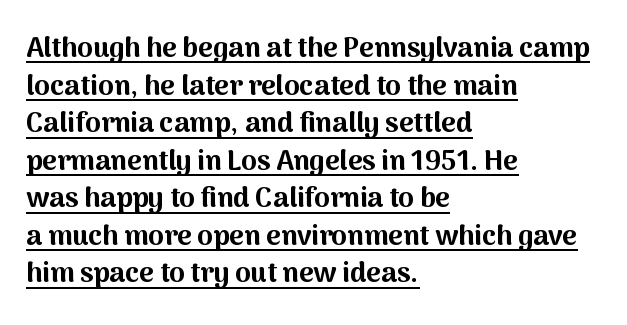
Q: Is the text bold? A: Yes.
Q: Is the text italic (slanted)? A: No, it is upright.
Q: Is the typeface a serif or a sans-serif typeface? A: Sans-serif.
Q: Is the text underlined? A: Yes.
Q: How is the paragraph aligned? A: Left-aligned.
Q: Is the spacing between letters normal or unusually wide? A: Normal.
Q: Is the spacing between lines tight, normal or loose? A: Normal.
Q: Width (condensed, normal, or wide)? A: Normal.
Q: Stroke contrast? A: Medium.
Q: x-height? A: Medium.
Q: Monospaced? A: No.
